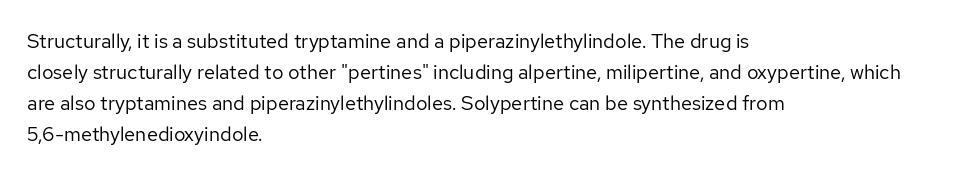
Q: Is the text bold? A: No.
Q: Is the text italic (slanted)? A: No, it is upright.
Q: Is the text underlined? A: No.
Q: How is the paragraph aligned? A: Left-aligned.
Q: Is the spacing between letters normal or unusually wide? A: Normal.
Q: Is the spacing between lines tight, normal or loose? A: Normal.
